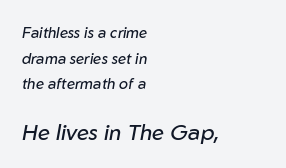
Q: Is the text bold? A: No.
Q: Is the text italic (slanted)? A: Yes, it leans right by about 10 degrees.
Q: Is the text underlined? A: No.
Q: How is the paragraph aligned? A: Left-aligned.
Q: Is the spacing between letters normal or unusually wide? A: Normal.
Q: Which block of text is set in a larger size, the first (top) or the second (bottom)? A: The second (bottom) one.
